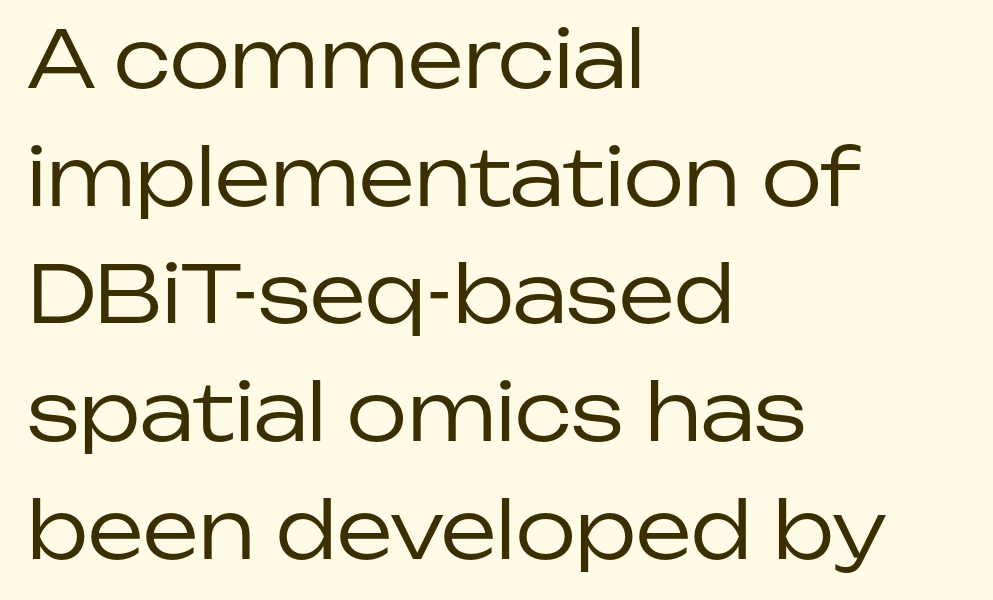
The image shows 79 px regular-weight sans-serif type, upright; set left-aligned, normal line spacing (1.49x), normal letter spacing, not underlined; low stroke contrast and a medium x-height.
